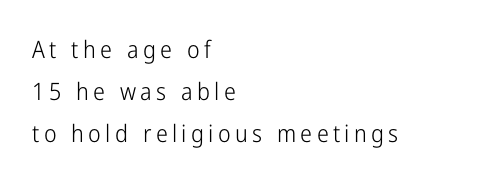
The image shows 24 px text type, upright; set left-aligned, line spacing 1.75x, not underlined.
